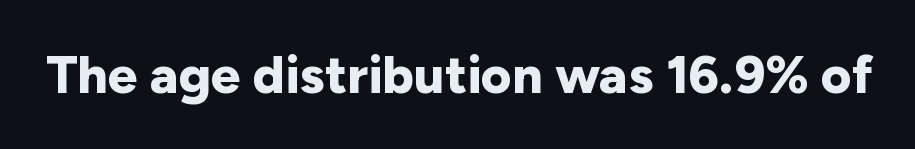
{"serif": "no", "italic": "no", "bold": "yes", "weight": "bold", "width": "normal", "stroke_contrast": "low", "x_height": "medium", "monospaced": "no", "underline": "no", "letter_spacing": "normal", "letter_spacing_em": 0.0, "glyph_px": 53}
